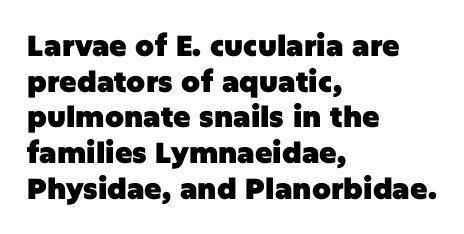
Q: Is the text bold? A: Yes.
Q: Is the text italic (slanted)? A: No, it is upright.
Q: Is the typeface a serif or a sans-serif typeface? A: Sans-serif.
Q: Is the text underlined? A: No.
Q: How is the paragraph aligned? A: Left-aligned.
Q: Is the spacing between letters normal or unusually wide? A: Normal.
Q: Width (condensed, normal, or wide)? A: Normal.
Q: Stroke contrast? A: Low.
Q: x-height? A: Large.
Q: Monospaced? A: No.
